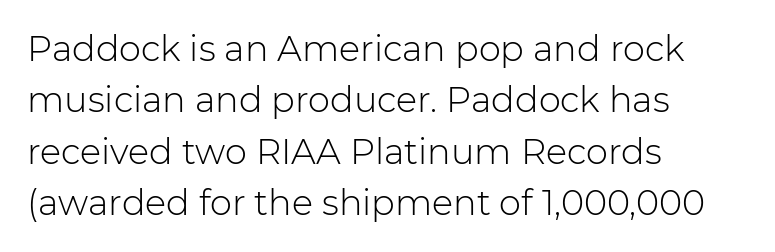
Q: Is the text bold? A: No.
Q: Is the text italic (slanted)? A: No, it is upright.
Q: Is the typeface a serif or a sans-serif typeface? A: Sans-serif.
Q: Is the text underlined? A: No.
Q: How is the paragraph aligned? A: Left-aligned.
Q: Is the spacing between letters normal or unusually wide? A: Normal.
Q: Is the spacing between lines tight, normal or loose? A: Normal.
Q: Width (condensed, normal, or wide)? A: Normal.
Q: Stroke contrast? A: Low.
Q: x-height? A: Medium.
Q: Monospaced? A: No.
